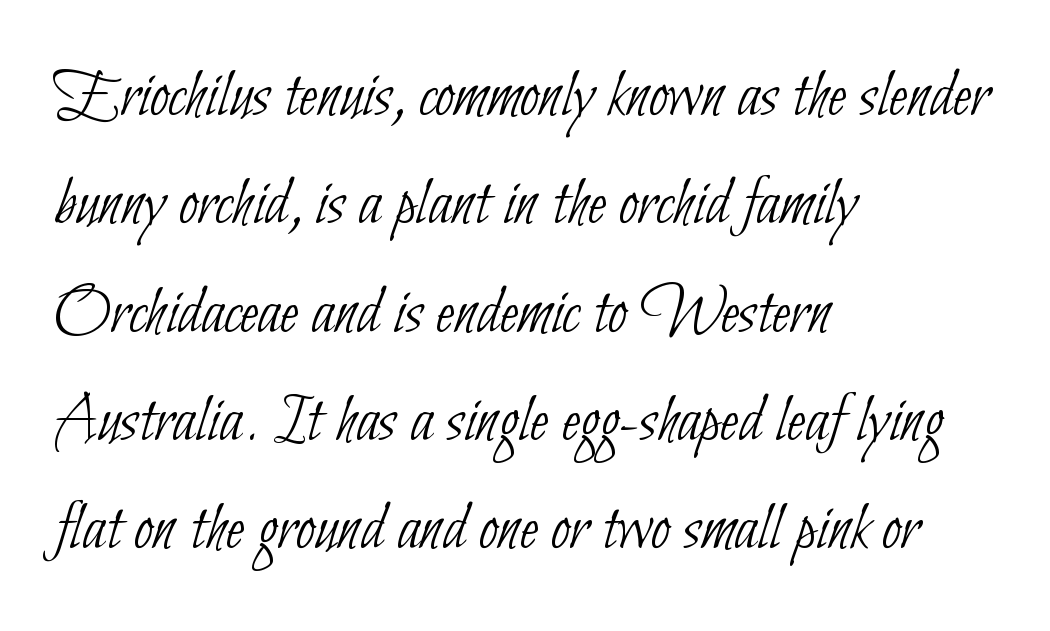
Compared with typical paragraphs, the rows here are spaced about the same. The passage shown is not underscored anywhere. Stem width sits at or under what a default text font uses. The lines are quadded left. These lines are composed in type without serifs. Is this a fixed-width face? No — the glyphs have proportional, varying widths.
